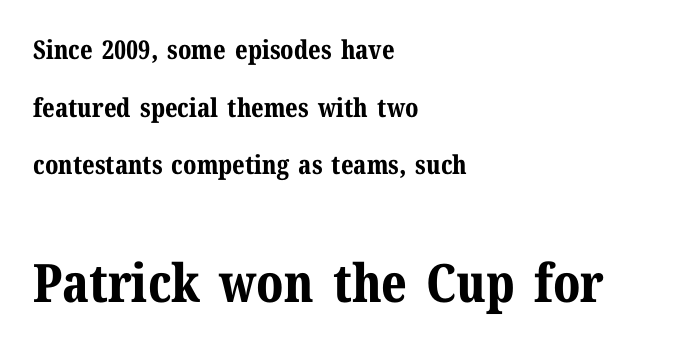
Q: Is the text bold? A: Yes.
Q: Is the text italic (slanted)? A: No, it is upright.
Q: Is the typeface a serif or a sans-serif typeface? A: Serif.
Q: Is the text underlined? A: No.
Q: How is the paragraph aligned? A: Left-aligned.
Q: Is the spacing between letters normal or unusually wide? A: Normal.
Q: Is the spacing between lines tight, normal or loose? A: Loose.
Q: Which block of text is set in a larger size, the first (top) or the second (bottom)? A: The second (bottom) one.
Q: Width (condensed, normal, or wide)? A: Normal.
Q: Stroke contrast? A: Medium.
Q: x-height? A: Medium.
Q: Monospaced? A: No.
